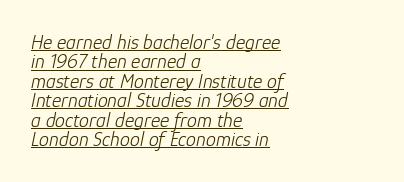
The image shows 20 px text type, italic (leaning right); set left-aligned, tight line spacing (0.97x), normal letter spacing, underlined.
